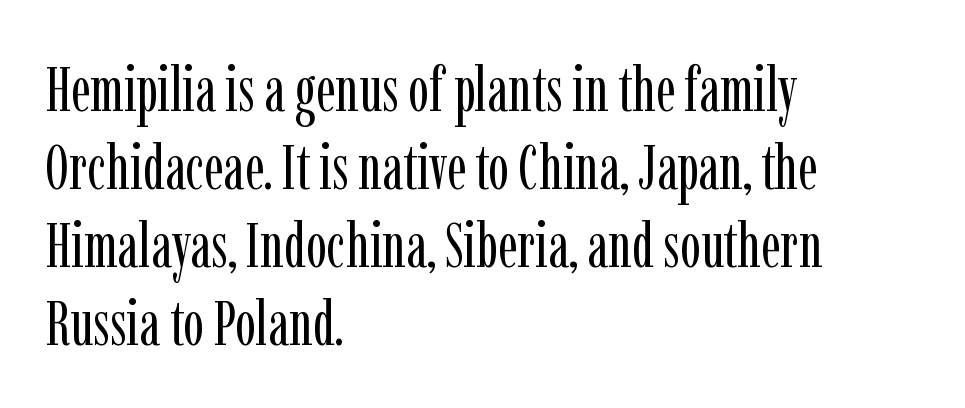
{"serif": "yes", "italic": "no", "bold": "no", "weight": "regular", "width": "condensed", "stroke_contrast": "low", "x_height": "medium", "monospaced": "no", "underline": "no", "align": "left", "line_spacing": "normal", "line_spacing_ratio": 1.26, "letter_spacing": "normal", "letter_spacing_em": 0.0, "glyph_px": 62}
